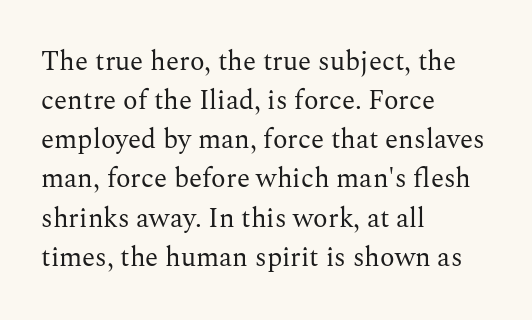
{"italic": "no", "bold": "no", "underline": "no", "align": "left", "line_spacing": "normal", "line_spacing_ratio": 1.45, "letter_spacing": "normal", "letter_spacing_em": 0.0, "glyph_px": 27}
